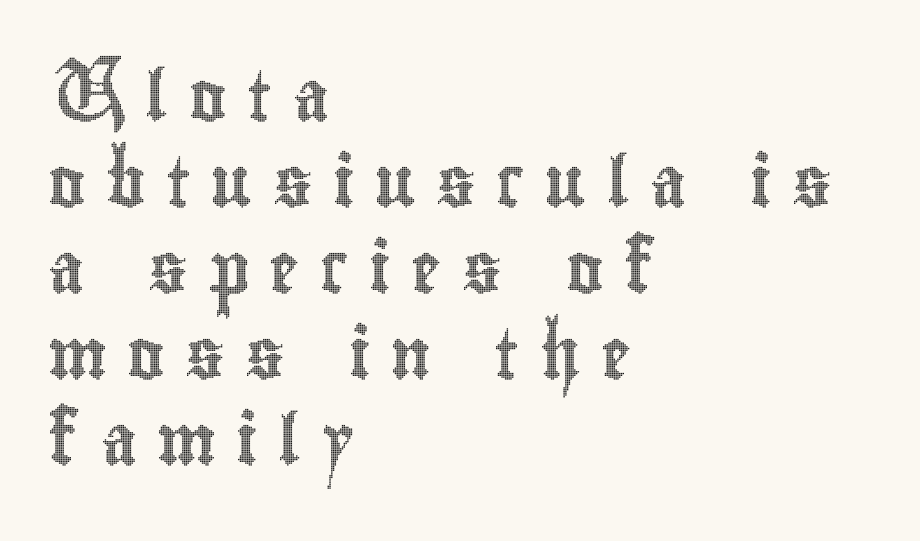
{"italic": "no", "width": "condensed", "x_height": "small", "monospaced": "no", "underline": "no", "align": "left", "line_spacing_ratio": 1.72, "letter_spacing": "wide", "letter_spacing_em": 0.41, "glyph_px": 50}
